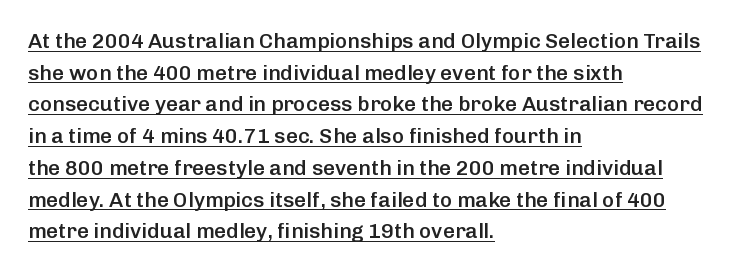
The lettering stays uniformly vertical, giving the passage a roman look. The face used here appears with an underline applied. Nobody touched the tracking dial on this one. A classic flush-left, rag-right setting is used for this passage. The space between consecutive lines is moderate. Look at the stroke-to-counter ratio: somewhat heavy, a semibold.
